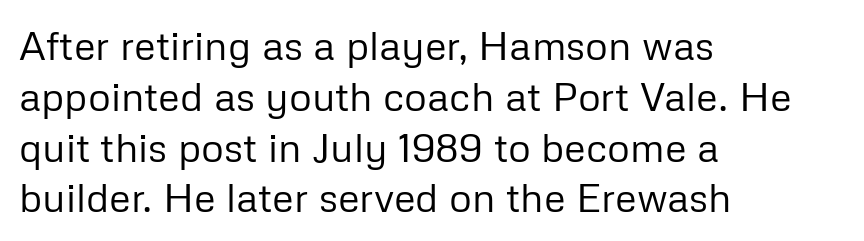
Varying glyph widths throughout — classic text-font behaviour. Students, observe: this is what conventionally led text looks like. The glyphs in this specimen are sans serif. Check under the words: just untouched page. This sample is left-justified, so line endings fall wherever the words run out. Inter-character spacing is left at the font's built-in metrics.
